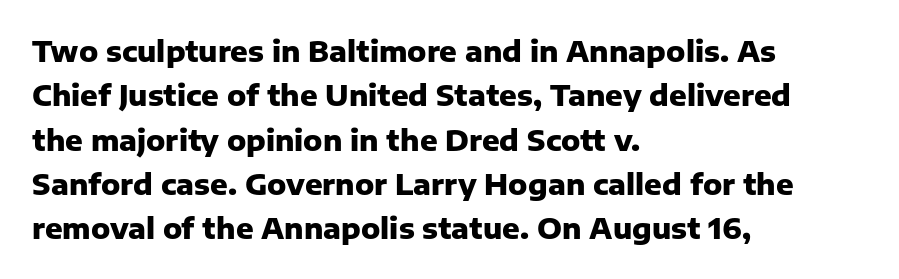
{"serif": "no", "italic": "no", "bold": "yes", "weight": "heavy", "width": "normal", "stroke_contrast": "low", "x_height": "medium", "monospaced": "no", "underline": "no", "align": "left", "line_spacing": "normal", "line_spacing_ratio": 1.53, "letter_spacing": "normal", "letter_spacing_em": 0.0, "glyph_px": 29}
